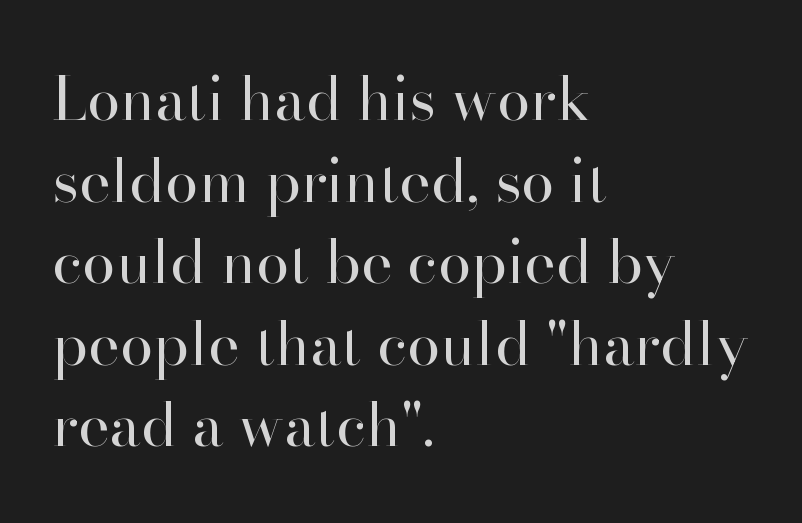
{"serif": "yes", "italic": "no", "bold": "no", "weight": "regular", "width": "normal", "stroke_contrast": "high", "x_height": "small", "monospaced": "no", "underline": "no", "align": "left", "line_spacing": "normal", "line_spacing_ratio": 1.36, "letter_spacing": "normal", "letter_spacing_em": 0.0, "glyph_px": 60}
